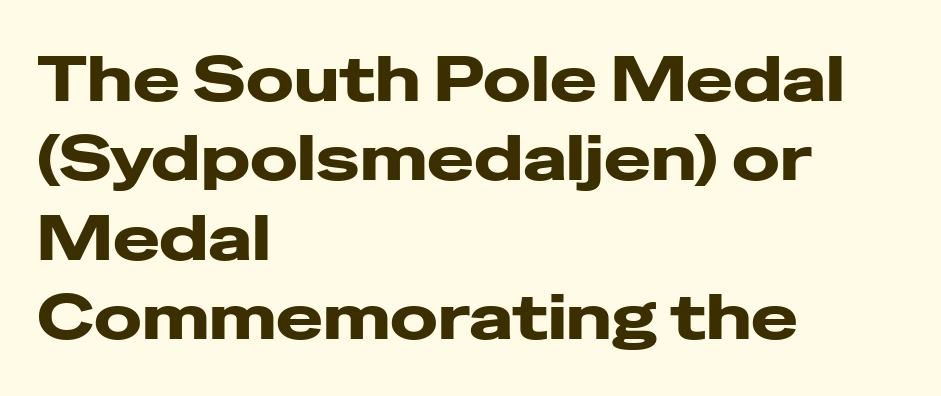
{"serif": "no", "italic": "no", "bold": "yes", "weight": "heavy", "width": "wide", "stroke_contrast": "low", "x_height": "medium", "monospaced": "no", "underline": "no", "align": "left", "line_spacing": "normal", "line_spacing_ratio": 1.26, "letter_spacing": "normal", "letter_spacing_em": 0.0, "glyph_px": 63}
